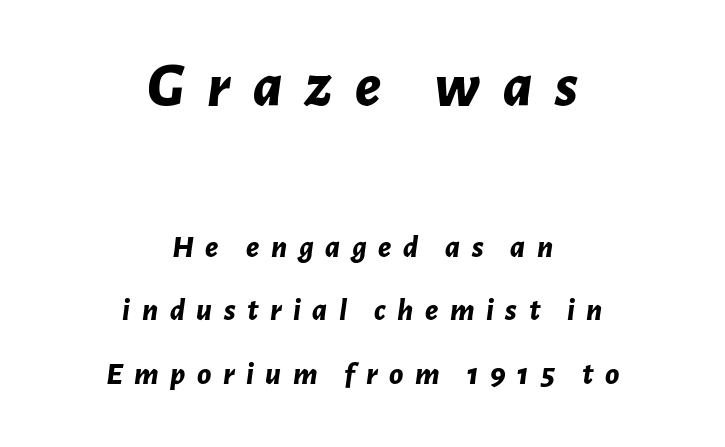
The image shows 63 px bold type, italic (leaning right); set centered, loose line spacing (1.99x), unusually wide letter spacing (+0.36 em), not underlined; the first (top) block is 1.97x larger; low stroke contrast and a medium x-height.
